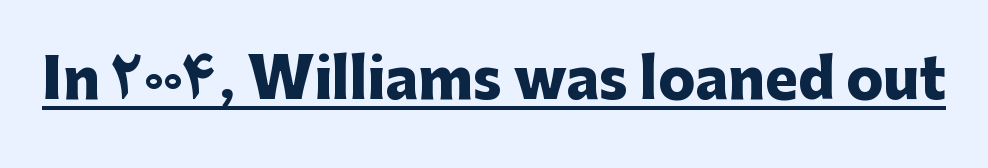
{"serif": "no", "italic": "no", "bold": "yes", "weight": "heavy", "width": "normal", "stroke_contrast": "low", "x_height": "medium", "monospaced": "no", "underline": "yes", "letter_spacing": "normal", "letter_spacing_em": 0.0, "glyph_px": 55}
